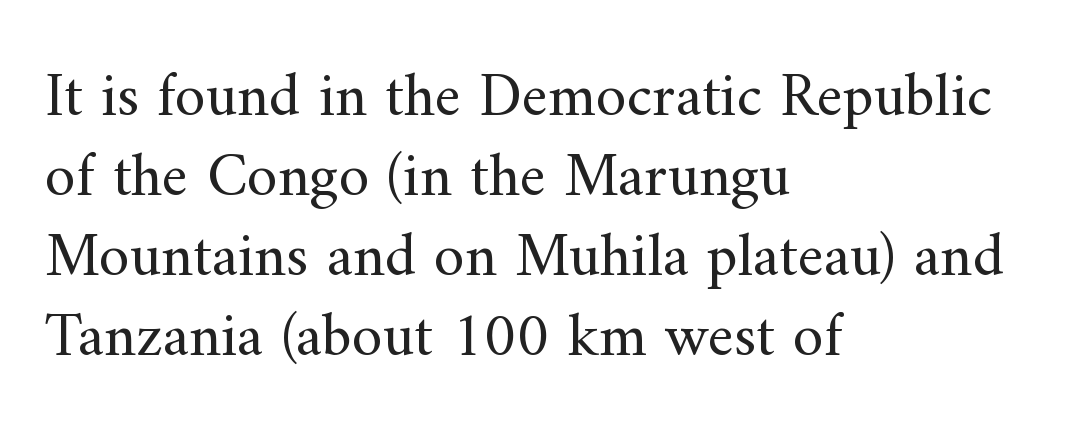
{"serif": "yes", "italic": "no", "bold": "no", "weight": "regular", "width": "normal", "stroke_contrast": "medium", "x_height": "small", "monospaced": "no", "underline": "no", "align": "left", "line_spacing": "normal", "line_spacing_ratio": 1.29, "letter_spacing": "normal", "letter_spacing_em": 0.0, "glyph_px": 62}
